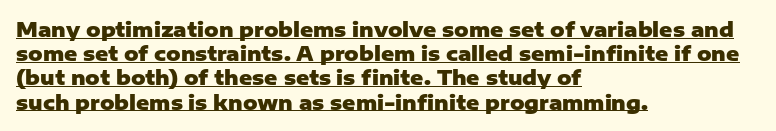
The image shows 20 px bold type, upright; set left-aligned, line spacing 1.21x, normal letter spacing, underlined.
